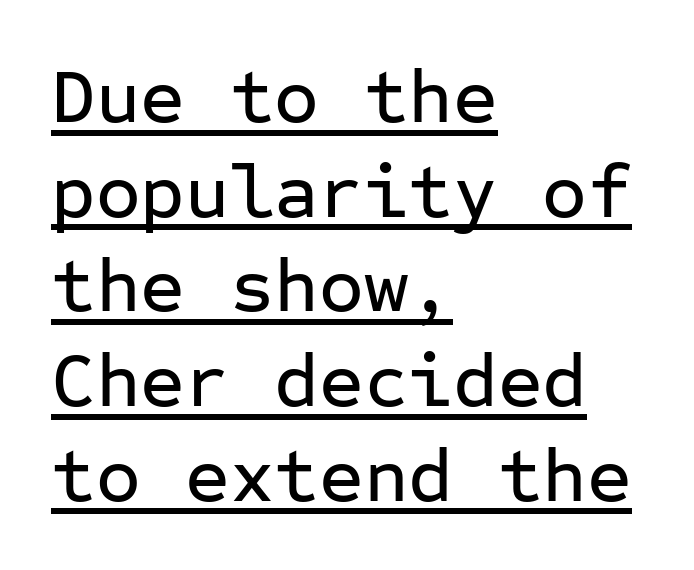
Q: Is the text italic (slanted)? A: No, it is upright.
Q: Is the typeface a serif or a sans-serif typeface? A: Sans-serif.
Q: Is the text underlined? A: Yes.
Q: How is the paragraph aligned? A: Left-aligned.
Q: Is the spacing between letters normal or unusually wide? A: Normal.
Q: Width (condensed, normal, or wide)? A: Normal.
Q: Stroke contrast? A: Low.
Q: x-height? A: Medium.
Q: Monospaced? A: Yes.
